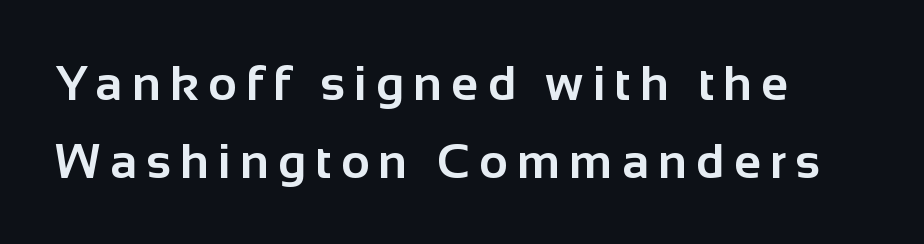
{"serif": "no", "italic": "no", "bold": "yes", "weight": "bold", "width": "normal", "stroke_contrast": "low", "x_height": "medium", "monospaced": "no", "underline": "no", "line_spacing": "normal", "line_spacing_ratio": 1.59, "glyph_px": 49}
